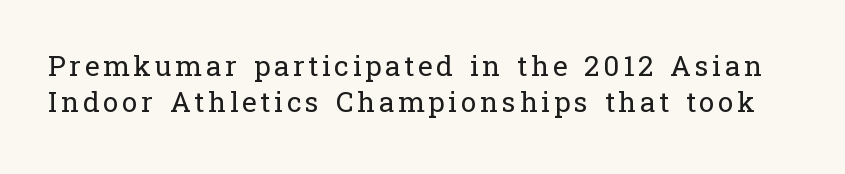
{"serif": "yes", "italic": "no", "bold": "no", "weight": "regular", "width": "normal", "stroke_contrast": "low", "x_height": "medium", "monospaced": "no", "underline": "no", "line_spacing": "normal", "line_spacing_ratio": 1.28, "glyph_px": 28}
